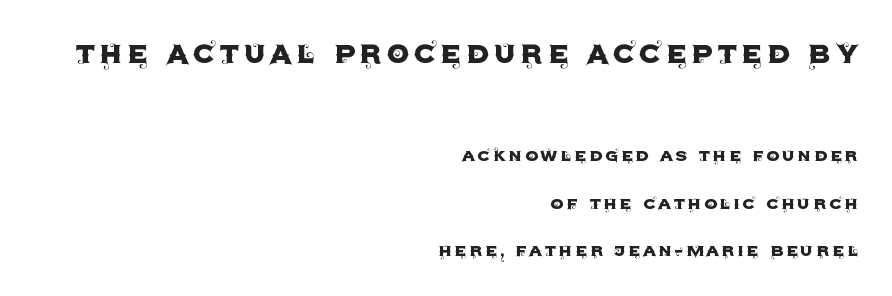
Looks like regular typesetting: each glyph gets only the width it needs. Check under the words: just untouched page. Look at the glyph heights: the upper group is clearly the bigger setting. Posture: vertical. A flush-right, rag-left setting is used for this passage. Whoever set this chose breathing room over compactness in the vertical rhythm.
